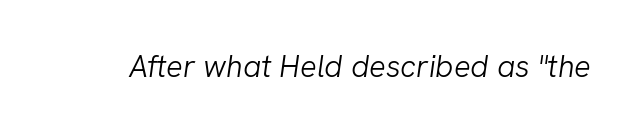
Q: Is the text bold? A: No.
Q: Is the text italic (slanted)? A: Yes, it leans right by about 8 degrees.
Q: Is the text underlined? A: No.
Q: Is the spacing between letters normal or unusually wide? A: Normal.
Q: Width (condensed, normal, or wide)? A: Normal.
Q: Stroke contrast? A: Low.
Q: x-height? A: Medium.
Q: Monospaced? A: No.
